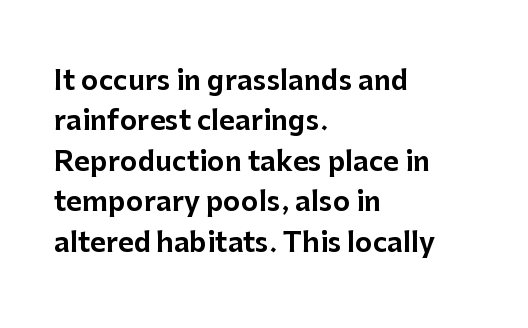
{"italic": "no", "underline": "no", "align": "left", "line_spacing": "normal", "line_spacing_ratio": 1.5, "letter_spacing": "normal", "letter_spacing_em": 0.0, "glyph_px": 27}
